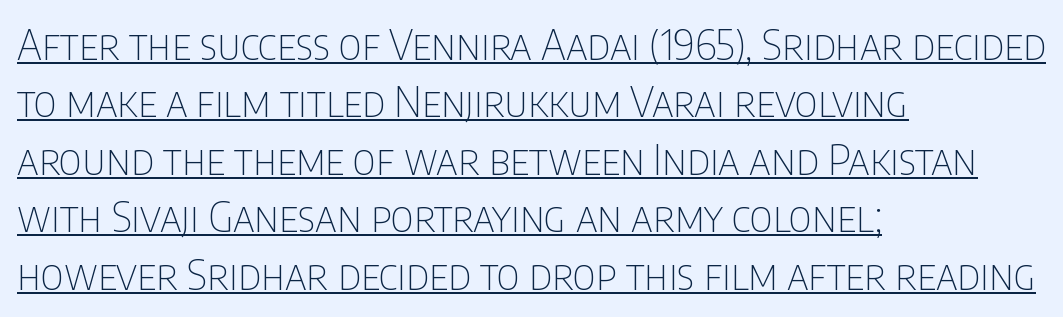
You could not count columns in this text — the font is proportionally spaced. Emphasis is given by a line drawn under the lettering. The space between consecutive lines is moderate. Posture: upright roman. Examine the stroke ends and you'll find no serifs. The weight tops out at a normal text grade.
